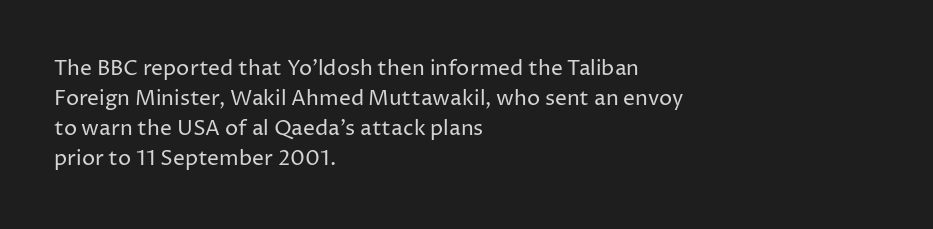
The image shows 21 px text type, upright; set left-aligned, normal line spacing (1.43x), normal letter spacing, not underlined.
